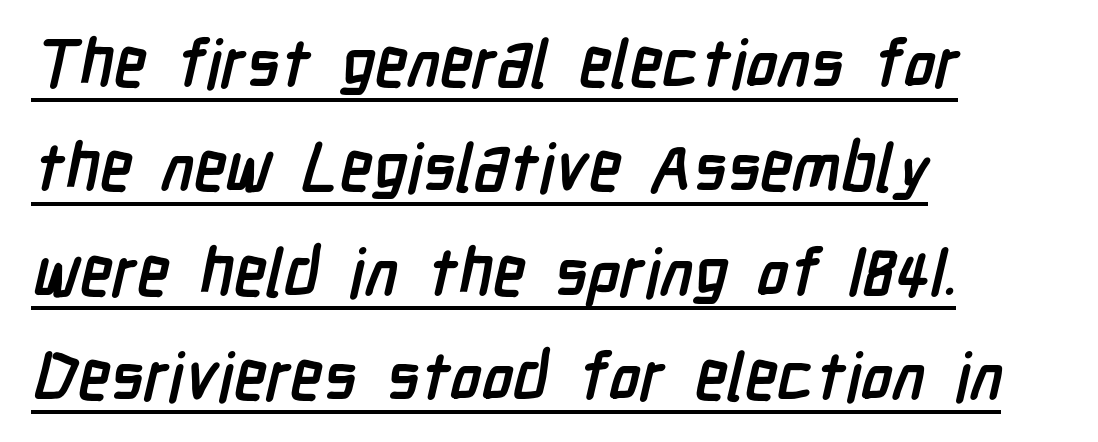
{"serif": "no", "bold": "yes", "weight": "semibold", "width": "condensed", "stroke_contrast": "low", "x_height": "medium", "monospaced": "no", "underline": "yes", "align": "left", "line_spacing": "normal", "line_spacing_ratio": 1.58, "letter_spacing": "normal", "letter_spacing_em": 0.0, "glyph_px": 66}
